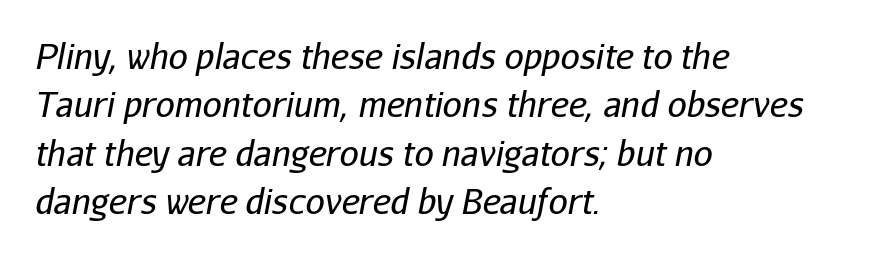
Q: Is the text bold? A: No.
Q: Is the text italic (slanted)? A: Yes, it leans right by about 11 degrees.
Q: Is the text underlined? A: No.
Q: How is the paragraph aligned? A: Left-aligned.
Q: Is the spacing between letters normal or unusually wide? A: Normal.
Q: Is the spacing between lines tight, normal or loose? A: Normal.
Q: Width (condensed, normal, or wide)? A: Normal.
Q: Stroke contrast? A: Low.
Q: x-height? A: Medium.
Q: Monospaced? A: No.
